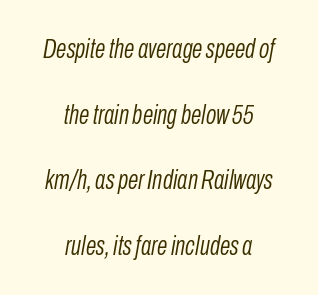
In terms of leading, this rendering errs on the spacious side. Glyph-to-glyph distance matches everyday printed text. Is the block centered? Yes — each line is placed symmetrically about the middle. The space directly below the letters is spotless.
